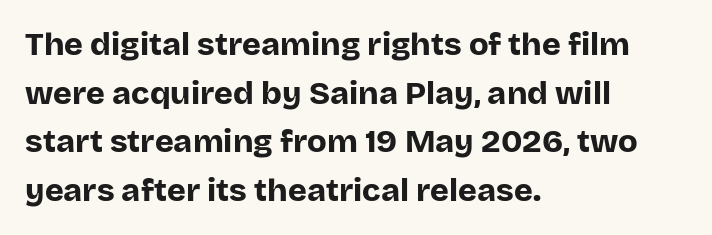
Q: Is the text bold? A: Yes.
Q: Is the text italic (slanted)? A: No, it is upright.
Q: Is the typeface a serif or a sans-serif typeface? A: Sans-serif.
Q: Is the text underlined? A: No.
Q: How is the paragraph aligned? A: Left-aligned.
Q: Is the spacing between letters normal or unusually wide? A: Normal.
Q: Is the spacing between lines tight, normal or loose? A: Normal.
Q: Width (condensed, normal, or wide)? A: Normal.
Q: Stroke contrast? A: Low.
Q: x-height? A: Large.
Q: Monospaced? A: No.
